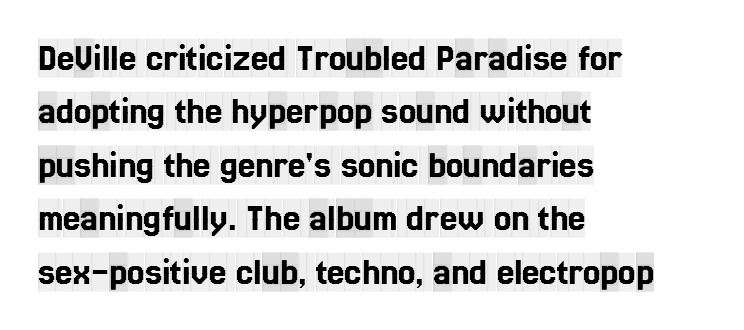
Q: Is the text italic (slanted)? A: No, it is upright.
Q: Is the typeface a serif or a sans-serif typeface? A: Serif.
Q: Is the text underlined? A: No.
Q: How is the paragraph aligned? A: Left-aligned.
Q: Is the spacing between letters normal or unusually wide? A: Normal.
Q: Is the spacing between lines tight, normal or loose? A: Normal.
Q: Width (condensed, normal, or wide)? A: Condensed.
Q: x-height? A: Large.
Q: Monospaced? A: No.
